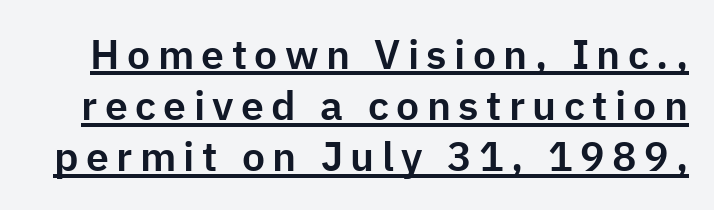
The image shows 41 px sans-serif type, upright; set normal line spacing (1.25x), underlined; low stroke contrast and a medium x-height.
